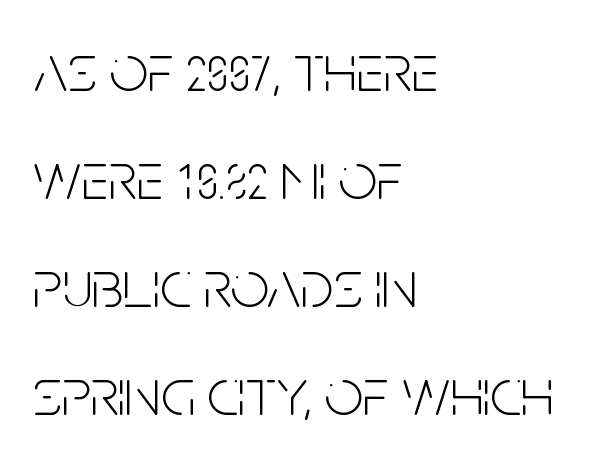
The image shows 68 px light, condensed sans-serif type, upright; set left-aligned, normal line spacing (1.59x), normal letter spacing, not underlined; low stroke contrast and a large x-height.
